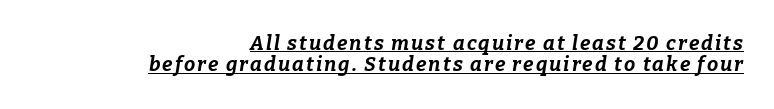
Heft: maximum for text — a bold. Would a proofreader flag this as italicized? Yes. A rule runs beneath these lines of type. Teacher's note: observe the even right margin — that is flush-right alignment. The leading is snug, giving the passage a crowded texture.
